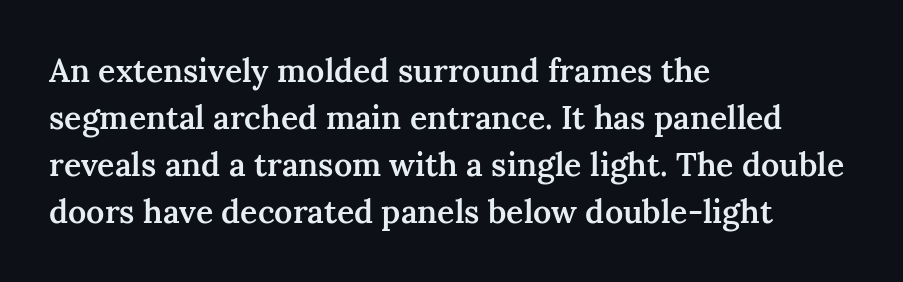
{"serif": "yes", "italic": "no", "bold": "semi", "weight": "semibold", "width": "normal", "stroke_contrast": "medium", "x_height": "medium", "monospaced": "no", "underline": "no", "align": "left", "line_spacing": "normal", "line_spacing_ratio": 1.47, "letter_spacing": "normal", "letter_spacing_em": 0.0, "glyph_px": 32}
